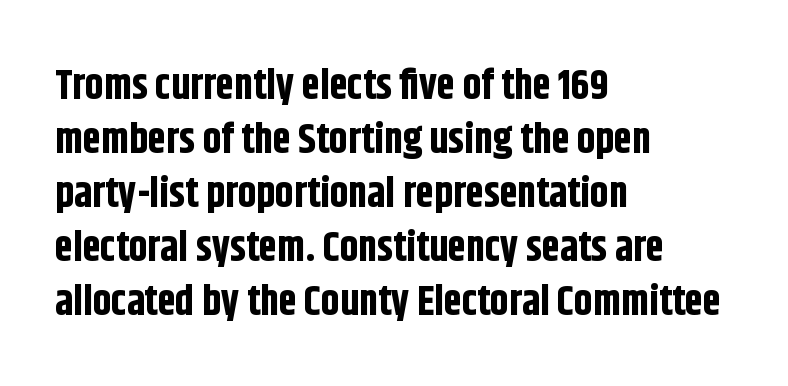
Q: Is the text bold? A: Yes.
Q: Is the text italic (slanted)? A: No, it is upright.
Q: Is the typeface a serif or a sans-serif typeface? A: Sans-serif.
Q: Is the text underlined? A: No.
Q: How is the paragraph aligned? A: Left-aligned.
Q: Is the spacing between letters normal or unusually wide? A: Normal.
Q: Is the spacing between lines tight, normal or loose? A: Normal.
Q: Width (condensed, normal, or wide)? A: Condensed.
Q: Stroke contrast? A: Low.
Q: x-height? A: Large.
Q: Monospaced? A: No.
